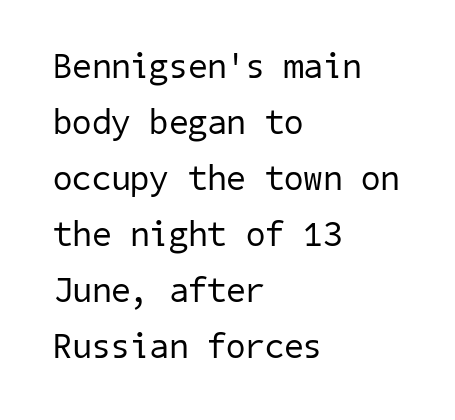
Summary of vertical rhythm: regular, with standard interline spacing. Alignment: flush left. Ink coverage per letter is moderate at most. In terms of letterspacing, this is plain default setting. The typeface chosen for these lines omits serifs. The baseline area is clear.
